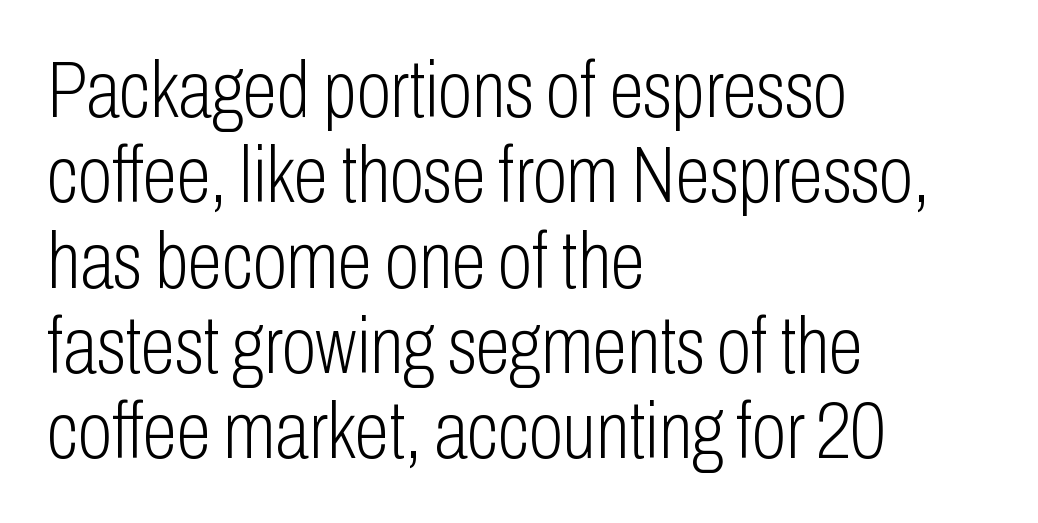
{"serif": "no", "italic": "no", "bold": "no", "weight": "light", "width": "condensed", "stroke_contrast": "low", "x_height": "medium", "monospaced": "no", "underline": "no", "align": "left", "line_spacing": "tight", "line_spacing_ratio": 1.08, "letter_spacing": "normal", "letter_spacing_em": 0.0, "glyph_px": 79}
